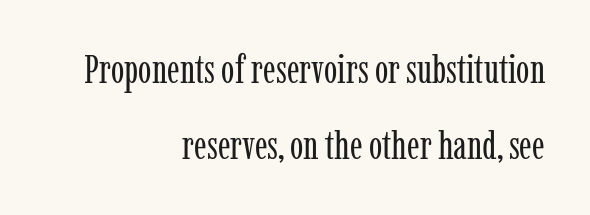
The image shows 40 px regular-weight, condensed serif type, upright; set right-aligned, loose line spacing (1.91x), normal letter spacing, not underlined; low stroke contrast and a medium x-height.
